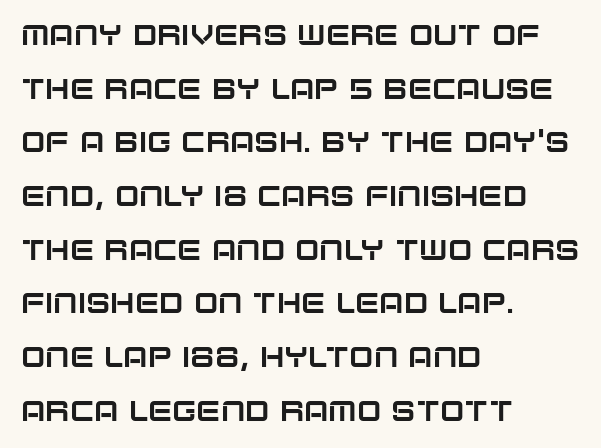
The font's upright variant was chosen for this text. These lines stack with their left ends in a neat column. Character widths vary here, with narrow letters taking less room than wide ones. The passage shown is not underscored anywhere. The type family on display is of the sans-serif kind.
